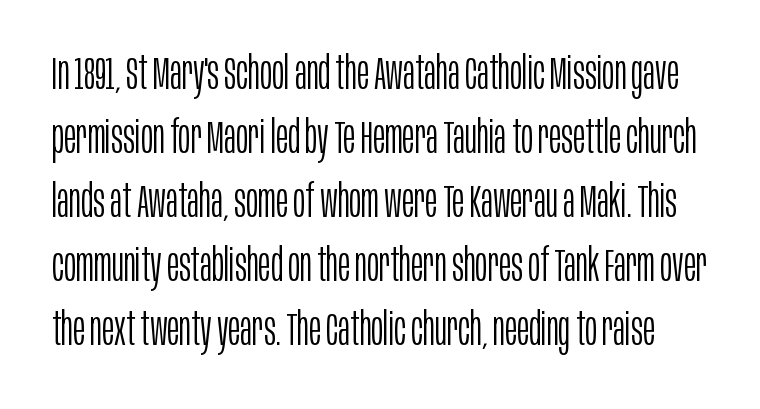
These lines sit exactly where default settings would place them. I'd call this a sans setting — the letters go barefoot. The face used here is rendered with its standard letterfit. Stems here are at most as thick as an everyday book face. Ordinary non-slanted type is in use. Descenders are the only things crossing below the line.
